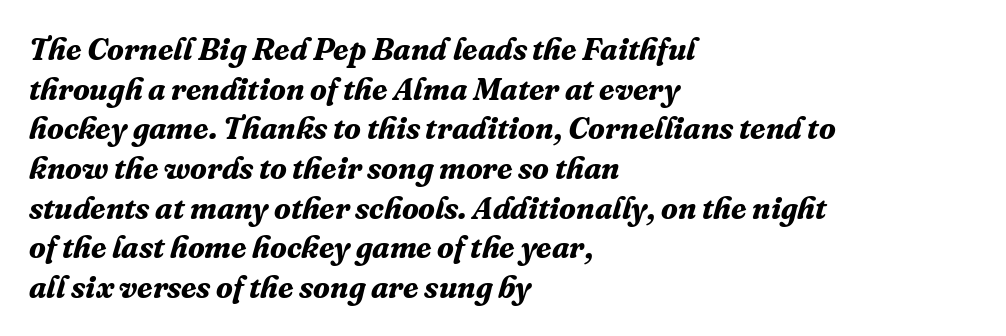
Reading down the column, the eye jumps a familiar distance to each next line. Quick note: underline off. The typography opts for an oblique posture over an upright one. I'd describe the lettering as bold — thick and assertive. Varying glyph widths throughout — classic text-font behaviour.
